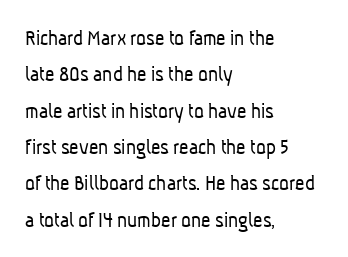
{"bold": "no", "underline": "no", "align": "left", "line_spacing": "normal", "line_spacing_ratio": 1.58, "letter_spacing": "normal", "letter_spacing_em": 0.0, "glyph_px": 23}
